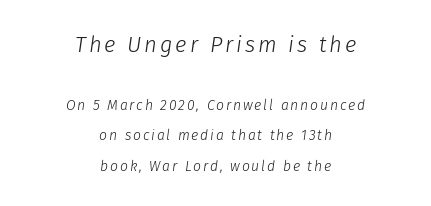
{"italic": "yes", "lean": "right", "slant_degrees": 8, "bold": "no", "underline": "no", "align": "center", "line_spacing": "loose", "line_spacing_ratio": 2.16, "larger_block": "first", "size_ratio": 1.57, "glyph_px": 22}
